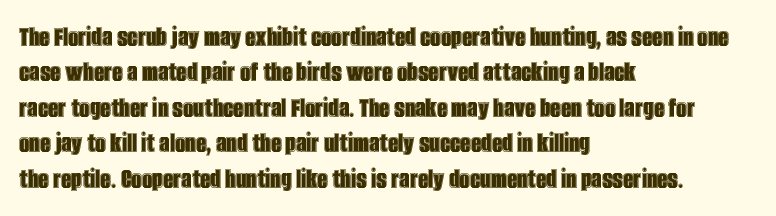
The image shows 29 px condensed type, upright; set left-aligned, line spacing 1.22x, normal letter spacing, not underlined; a large x-height.
